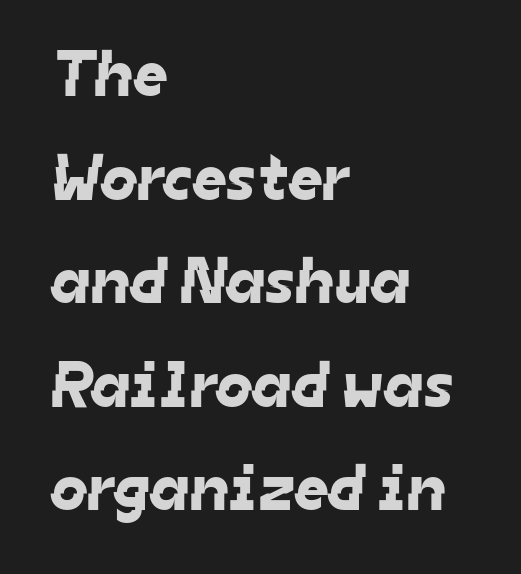
Think of a printed novel: that variable character pitch is what you see here. The specimen omits any rule beneath the text block's lines. Students, note that the glyphs here touch the page at normal intervals. You can tell from the bare stems that sans-serif type was used.
